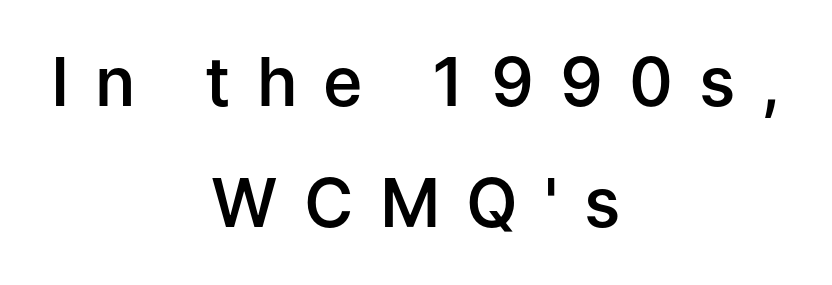
Q: Is the text bold? A: Semi-bold.
Q: Is the text italic (slanted)? A: No, it is upright.
Q: Is the typeface a serif or a sans-serif typeface? A: Sans-serif.
Q: Is the text underlined? A: No.
Q: How is the paragraph aligned? A: Centered.
Q: Is the spacing between letters normal or unusually wide? A: Unusually wide.
Q: Width (condensed, normal, or wide)? A: Normal.
Q: Stroke contrast? A: Low.
Q: x-height? A: Medium.
Q: Monospaced? A: No.
